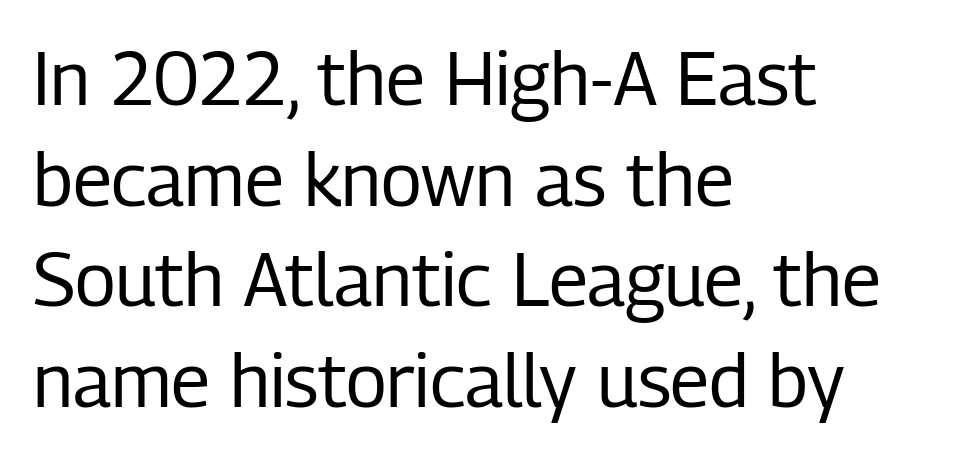
The image shows 74 px regular-weight, condensed sans-serif type, upright; set left-aligned, normal line spacing (1.36x), normal letter spacing, not underlined; low stroke contrast and a medium x-height.
